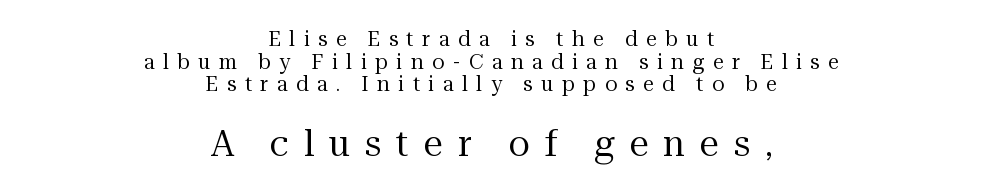
Q: Is the text bold? A: No.
Q: Is the text italic (slanted)? A: No, it is upright.
Q: Is the typeface a serif or a sans-serif typeface? A: Serif.
Q: Is the text underlined? A: No.
Q: How is the paragraph aligned? A: Centered.
Q: Is the spacing between letters normal or unusually wide? A: Unusually wide.
Q: Is the spacing between lines tight, normal or loose? A: Tight.
Q: Which block of text is set in a larger size, the first (top) or the second (bottom)? A: The second (bottom) one.
Q: Width (condensed, normal, or wide)? A: Normal.
Q: Stroke contrast? A: Medium.
Q: x-height? A: Medium.
Q: Monospaced? A: No.
